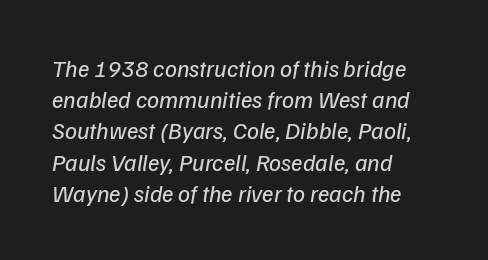
Q: Is the text bold? A: No.
Q: Is the text italic (slanted)? A: Yes, it leans right by about 9 degrees.
Q: Is the text underlined? A: No.
Q: How is the paragraph aligned? A: Left-aligned.
Q: Is the spacing between letters normal or unusually wide? A: Normal.
Q: Is the spacing between lines tight, normal or loose? A: Normal.
